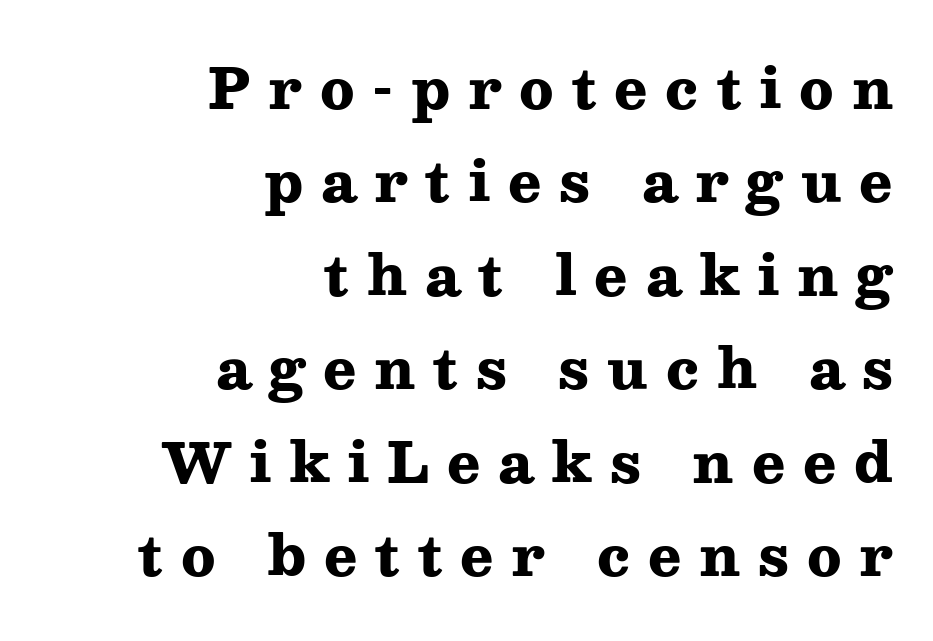
You can tell from the footed stems that serif type was used. The passage shown is emphatically bold. Here the designer chose a conventional face with non-uniform glyph widths. Successive baselines arrive at the customary interval. This sample is right-justified, so line beginnings fall wherever the words allow.
